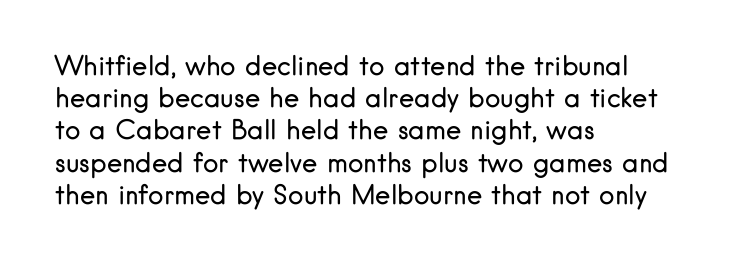
The image shows 26 px text type, upright; set left-aligned, line spacing 1.24x, normal letter spacing, not underlined.
